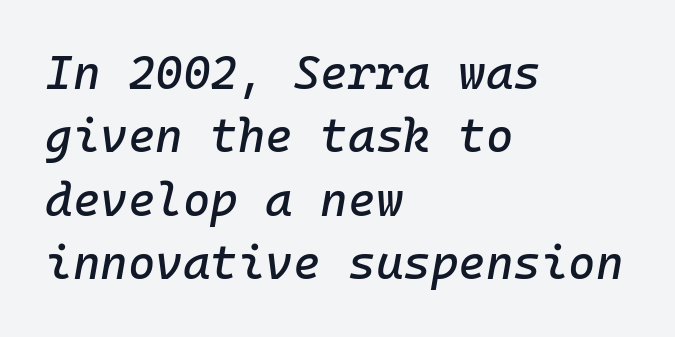
Looking at the ascenders, they clearly lean. Just letters on the line, the space beneath them empty. The face used here is monospaced, like something from a code editor. The passage shown has conventional tracking throughout.
